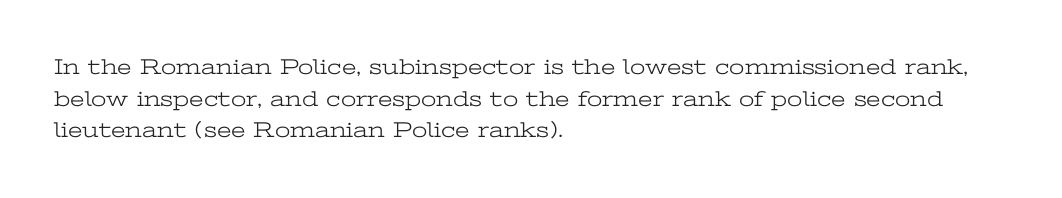
Ordinary non-slanted type is in use. Whoever set this chose a conventional vertical rhythm. Nothing unusual about the tracking: characters are spaced as the font intends. Every row of glyphs begins at an identical x-position on the left.
